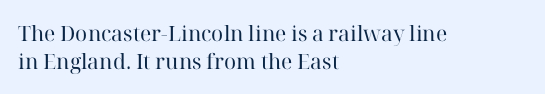
The image shows 21 px text type, upright; set left-aligned, normal line spacing (1.33x), normal letter spacing, not underlined.
